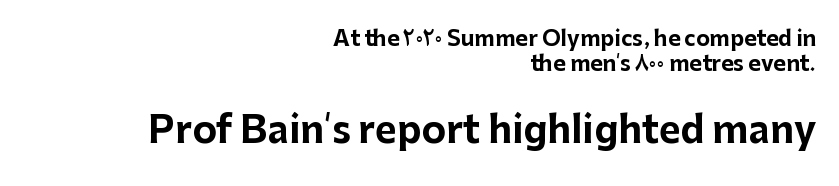
Q: Is the text bold? A: Yes.
Q: Is the text italic (slanted)? A: No, it is upright.
Q: Is the typeface a serif or a sans-serif typeface? A: Sans-serif.
Q: Is the text underlined? A: No.
Q: How is the paragraph aligned? A: Right-aligned.
Q: Is the spacing between letters normal or unusually wide? A: Normal.
Q: Which block of text is set in a larger size, the first (top) or the second (bottom)? A: The second (bottom) one.
Q: Width (condensed, normal, or wide)? A: Normal.
Q: Stroke contrast? A: Low.
Q: x-height? A: Medium.
Q: Monospaced? A: No.
